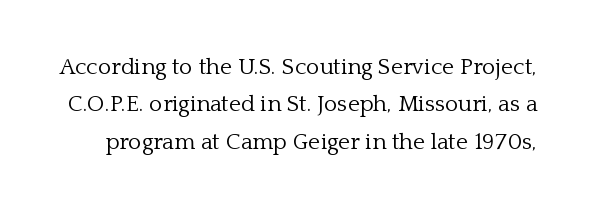
{"italic": "no", "bold": "no", "underline": "no", "line_spacing": "normal", "line_spacing_ratio": 1.62, "letter_spacing": "normal", "letter_spacing_em": 0.0, "glyph_px": 23}
